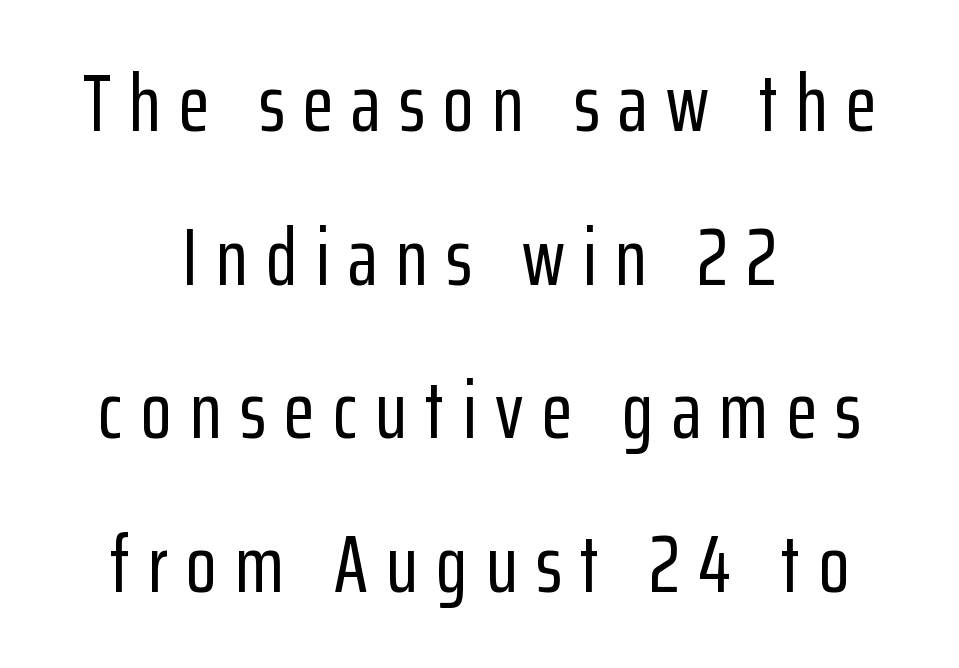
{"serif": "no", "italic": "no", "width": "condensed", "stroke_contrast": "low", "x_height": "medium", "monospaced": "no", "underline": "no", "align": "center", "line_spacing": "loose", "line_spacing_ratio": 1.92, "letter_spacing": "wide", "letter_spacing_em": 0.23, "glyph_px": 80}
